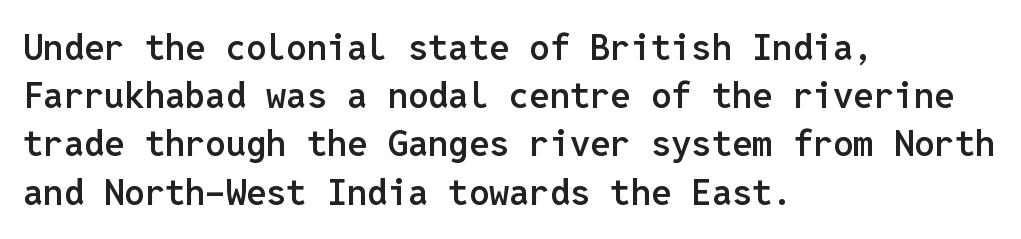
The image shows 36 px semibold sans-serif type, upright, monospaced; set left-aligned, normal line spacing (1.34x), normal letter spacing, not underlined; low stroke contrast and a medium x-height.
